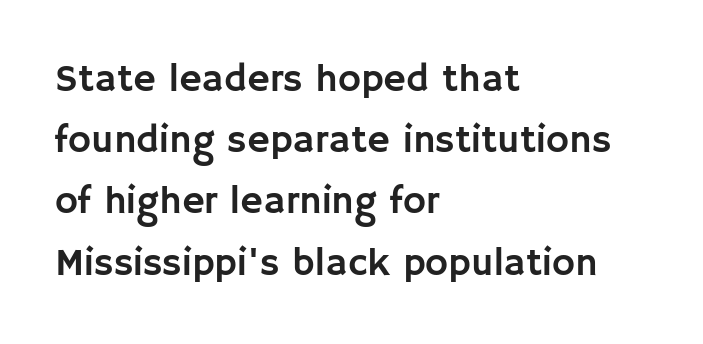
This is the regular roman posture of the typeface. Do the characters align in a grid? No, the font is proportional. These lines are composed in type without serifs. Letters rest on an invisible, unmarked baseline. Teacher's note: observe the even left margin — that is flush-left alignment.
